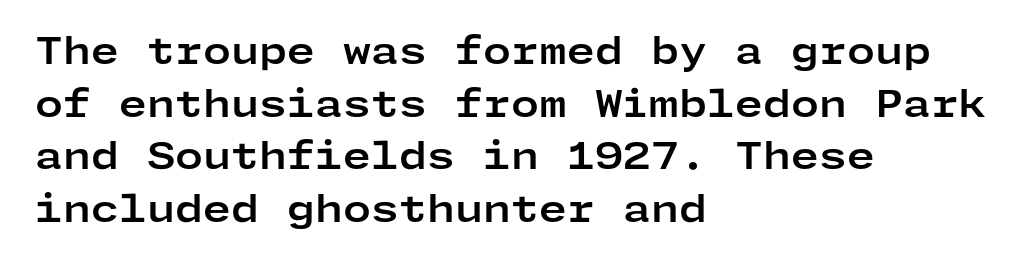
{"serif": "no", "italic": "no", "bold": "yes", "weight": "bold", "width": "wide", "stroke_contrast": "low", "x_height": "medium", "underline": "no", "align": "left", "line_spacing": "normal", "line_spacing_ratio": 1.46, "letter_spacing": "normal", "letter_spacing_em": 0.0, "glyph_px": 36}
